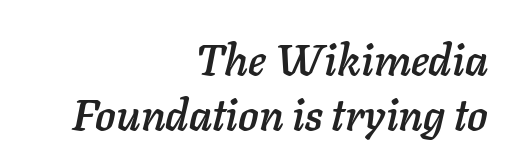
The image shows 43 px text type, italic (leaning right); set right-aligned, normal line spacing (1.28x), normal letter spacing, not underlined; low stroke contrast and a medium x-height.
